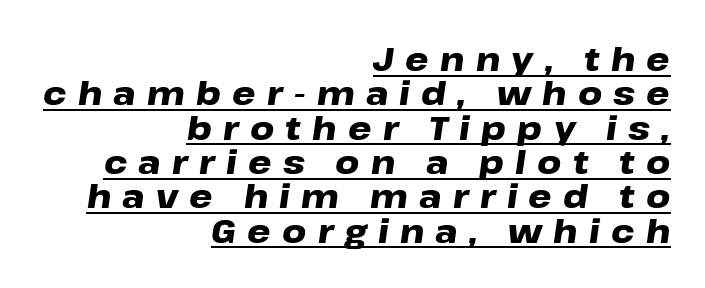
Q: Is the text bold? A: Yes.
Q: Is the text italic (slanted)? A: Yes, it leans right by about 8 degrees.
Q: Is the text underlined? A: Yes.
Q: How is the paragraph aligned? A: Right-aligned.
Q: Is the spacing between letters normal or unusually wide? A: Unusually wide.
Q: Is the spacing between lines tight, normal or loose? A: Tight.
Q: Width (condensed, normal, or wide)? A: Wide.
Q: Stroke contrast? A: Low.
Q: x-height? A: Medium.
Q: Monospaced? A: No.
